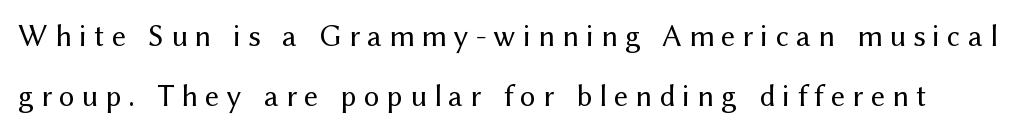
{"serif": "no", "italic": "no", "bold": "no", "weight": "regular", "width": "normal", "stroke_contrast": "medium", "x_height": "medium", "monospaced": "no", "underline": "no", "line_spacing": "loose", "line_spacing_ratio": 1.92, "letter_spacing": "wide", "letter_spacing_em": 0.23, "glyph_px": 31}
